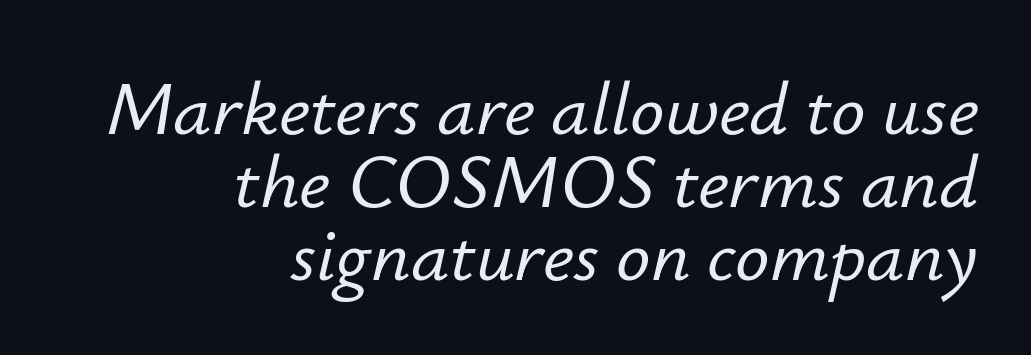
The image shows 76 px text type, italic (leaning right); set right-aligned, tight line spacing (0.96x), normal letter spacing, not underlined; low stroke contrast and a small x-height.
